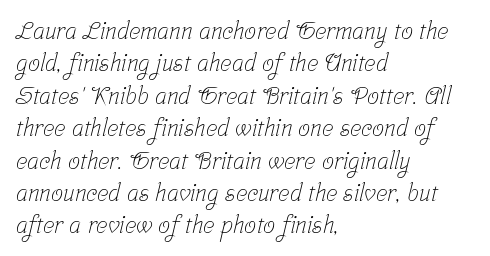
Just letters on the line, the space beneath them empty. Leading matches the norm, producing a regular column. Glyph-to-glyph distance matches everyday printed text. Left-aligned paragraph, ragged on the right. The cut favours lightness, reaching ordinary text weight at its darkest.
